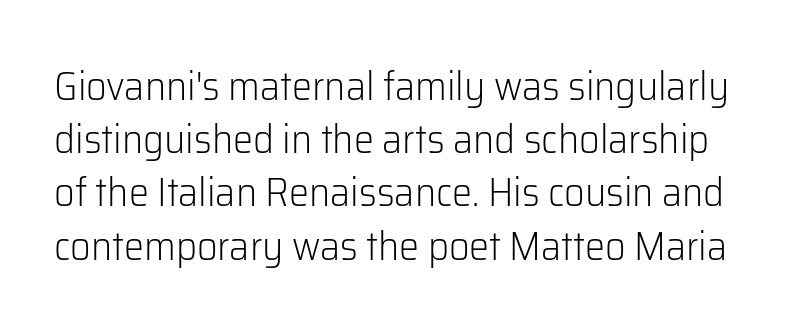
The image shows 40 px light sans-serif type, upright; set normal line spacing (1.33x), normal letter spacing, not underlined; low stroke contrast and a medium x-height.
